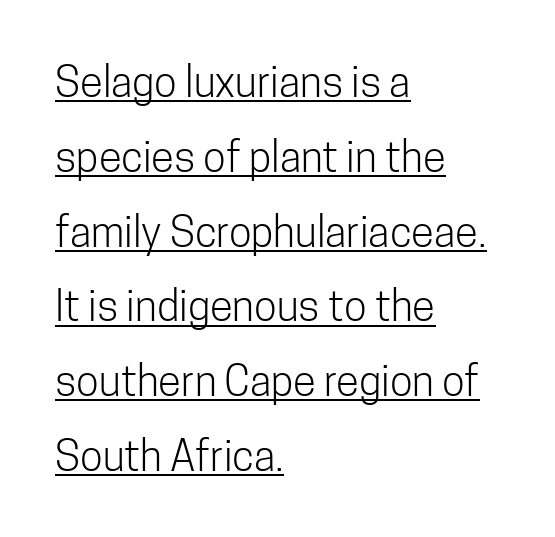
Q: Is the text bold? A: No.
Q: Is the text italic (slanted)? A: No, it is upright.
Q: Is the typeface a serif or a sans-serif typeface? A: Sans-serif.
Q: Is the text underlined? A: Yes.
Q: How is the paragraph aligned? A: Left-aligned.
Q: Is the spacing between letters normal or unusually wide? A: Normal.
Q: Width (condensed, normal, or wide)? A: Condensed.
Q: Stroke contrast? A: Low.
Q: x-height? A: Medium.
Q: Monospaced? A: No.
